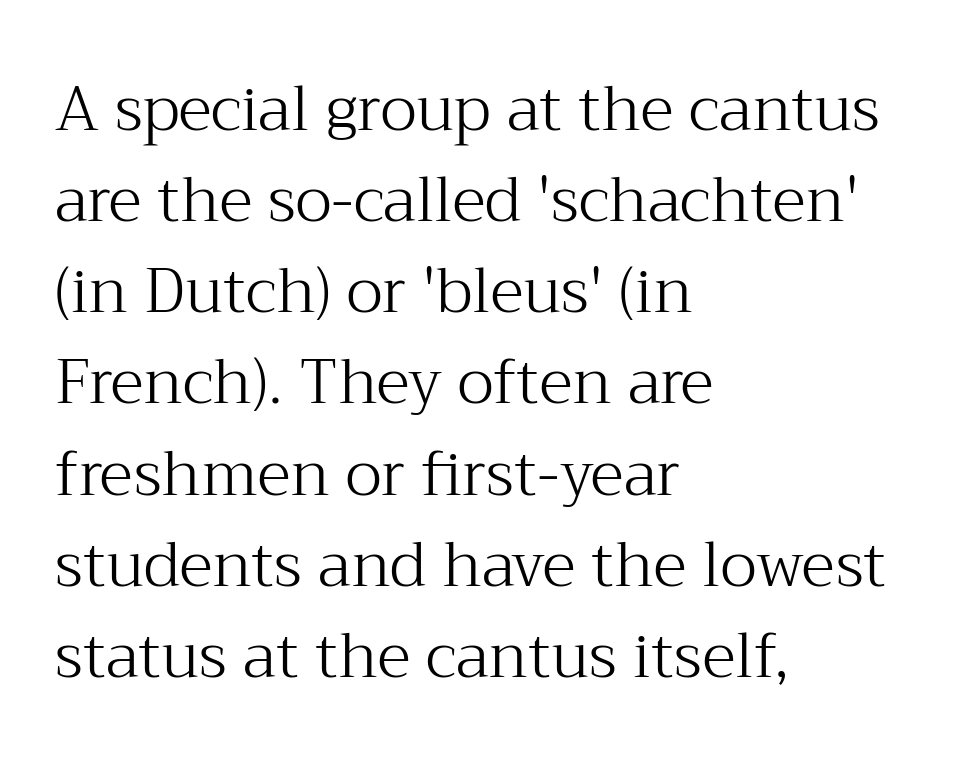
Compared with typical paragraphs, the rows here are spaced about the same. In CSS terms this would be text-align: left. Proportional: the letters do not fall into vertical columns. You can tell it's not italic because the verticals are truly vertical. Glance below the letters and you will spot only blank space.
